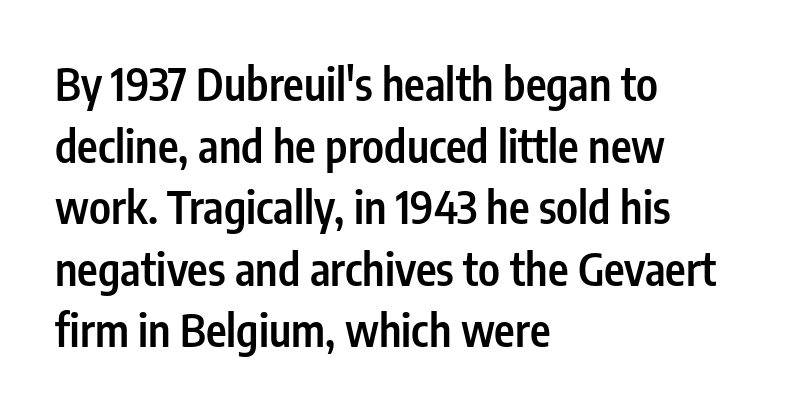
The image shows 44 px semibold, condensed sans-serif type, upright; set left-aligned, normal line spacing (1.4x), normal letter spacing, not underlined; low stroke contrast and a medium x-height.
